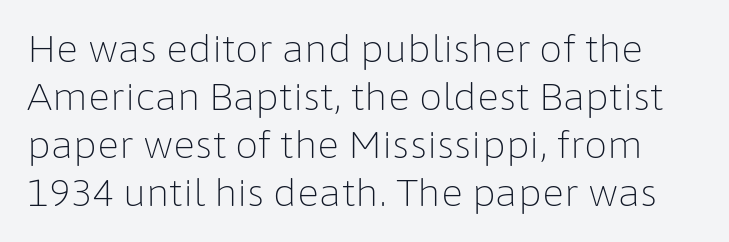
The image shows 37 px light sans-serif type, upright; set normal line spacing (1.3x), normal letter spacing, not underlined; low stroke contrast and a medium x-height.
